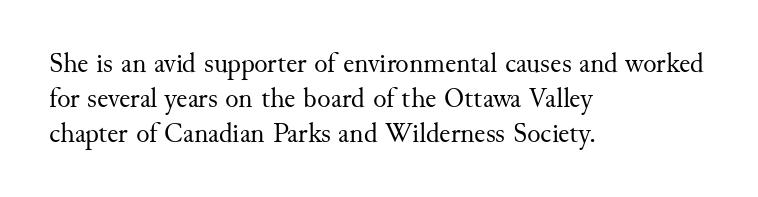
This sample has the flowing, uneven cadence of proportional lettering. Reading down the block, your eye returns to a fixed left position each line. Posture: upright roman. How would I describe the line gaps? Plain and ordinary.
